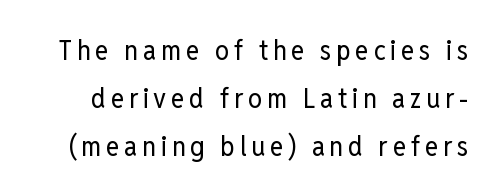
The image shows 28 px regular-weight, condensed sans-serif type, upright; set line spacing 1.71x, not underlined; low stroke contrast and a medium x-height.
